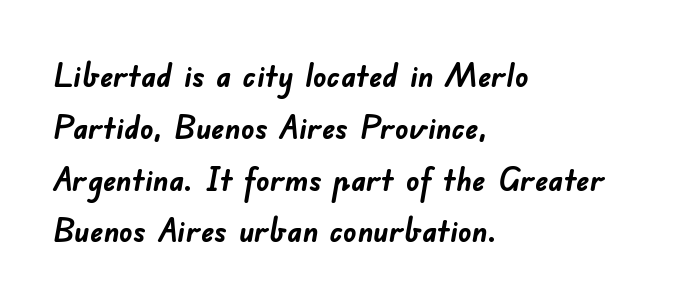
Q: Is the text bold? A: Yes.
Q: Is the typeface a serif or a sans-serif typeface? A: Sans-serif.
Q: Is the text underlined? A: No.
Q: How is the paragraph aligned? A: Left-aligned.
Q: Is the spacing between letters normal or unusually wide? A: Normal.
Q: Is the spacing between lines tight, normal or loose? A: Normal.
Q: Width (condensed, normal, or wide)? A: Normal.
Q: Stroke contrast? A: Low.
Q: x-height? A: Small.
Q: Monospaced? A: No.
